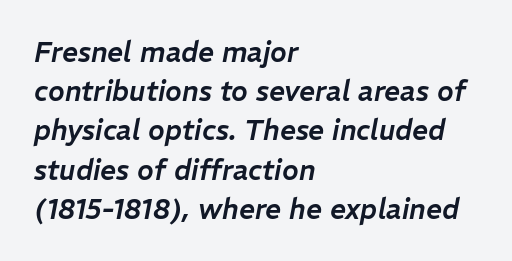
Caption: standard tracking, unaltered. These lines are rendered in a variable-pitch font. Each line starts at the same left margin while the right side varies. Observe the lean: these are italic letterforms. Just letters on the line, the space beneath them empty. A typesetter would call this leading conventional body-copy spacing.
